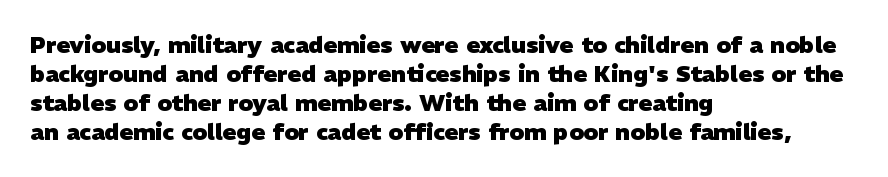
The image shows 23 px bold type; set left-aligned, normal line spacing (1.26x), normal letter spacing, not underlined.
